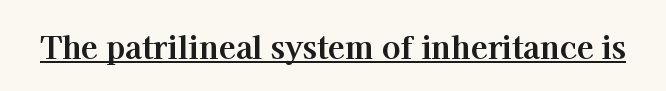
This rendering employs a face with finishing strokes, i.e., a serif. Underline: present. Characters remain perfectly vertical along every line. These lines are rendered in a variable-pitch font.
